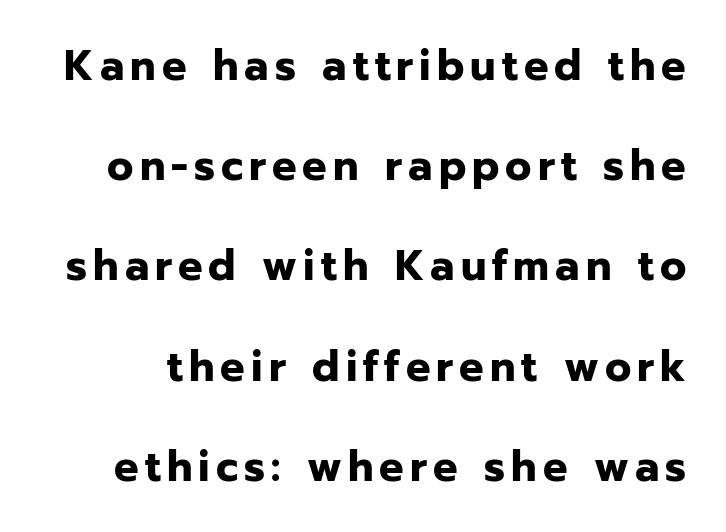
Q: Is the text bold? A: Yes.
Q: Is the text italic (slanted)? A: No, it is upright.
Q: Is the typeface a serif or a sans-serif typeface? A: Sans-serif.
Q: Is the text underlined? A: No.
Q: Is the spacing between lines tight, normal or loose? A: Loose.
Q: Width (condensed, normal, or wide)? A: Normal.
Q: Stroke contrast? A: Low.
Q: x-height? A: Medium.
Q: Monospaced? A: No.
